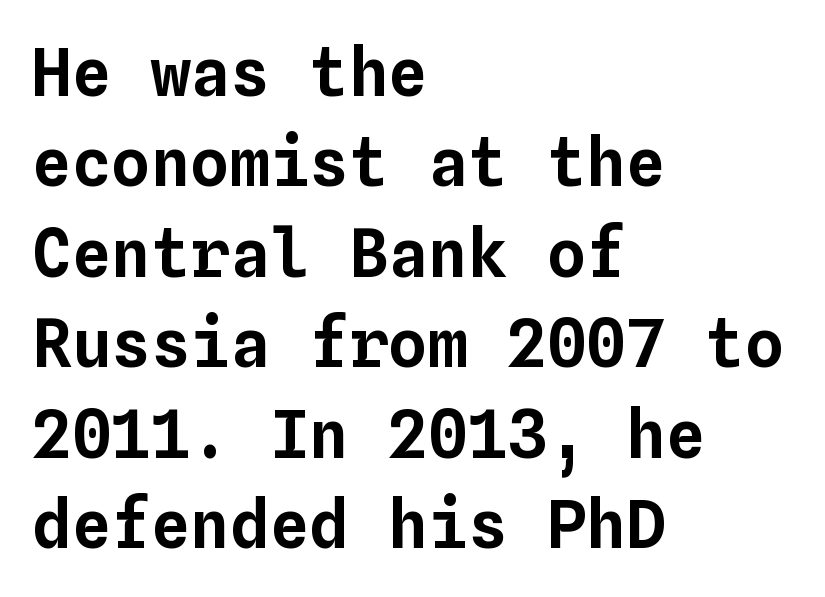
The image shows 66 px text type, upright, monospaced; set left-aligned, normal line spacing (1.37x), normal letter spacing, not underlined; low stroke contrast and a medium x-height.
